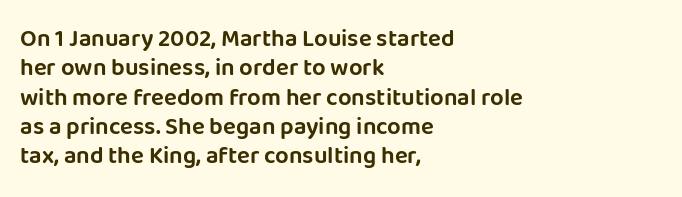
Q: Is the text italic (slanted)? A: No, it is upright.
Q: Is the text underlined? A: No.
Q: How is the paragraph aligned? A: Left-aligned.
Q: Is the spacing between letters normal or unusually wide? A: Normal.
